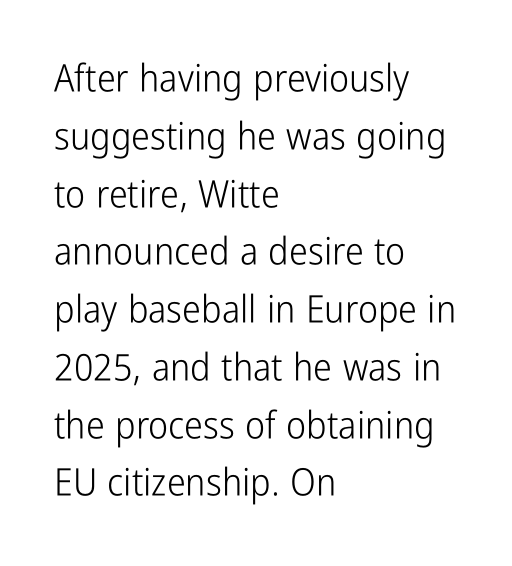
Q: Is the text bold? A: No.
Q: Is the text italic (slanted)? A: No, it is upright.
Q: Is the typeface a serif or a sans-serif typeface? A: Sans-serif.
Q: Is the text underlined? A: No.
Q: How is the paragraph aligned? A: Left-aligned.
Q: Is the spacing between letters normal or unusually wide? A: Normal.
Q: Is the spacing between lines tight, normal or loose? A: Normal.
Q: Width (condensed, normal, or wide)? A: Condensed.
Q: Stroke contrast? A: Low.
Q: x-height? A: Medium.
Q: Monospaced? A: No.
